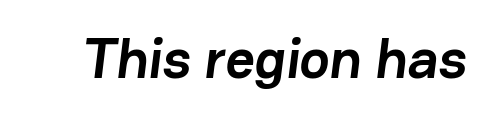
Students, note that the glyphs here touch the page at normal intervals. Any mark beneath the type? The region is blank. Look at the stroke-to-counter ratio: heavy, a bold. These lines are rendered in a variable-pitch font. Nothing sits at the stroke ends, so this counts as sans-serif.
